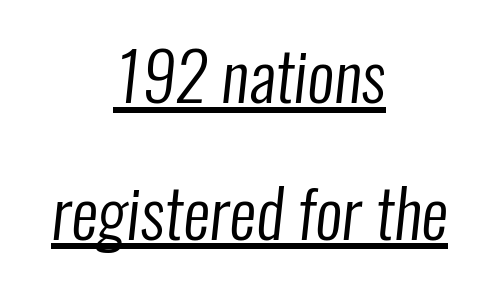
The image shows 67 px regular-weight, condensed sans-serif type; set centered, loose line spacing (2.04x), normal letter spacing, underlined; low stroke contrast and a medium x-height.
